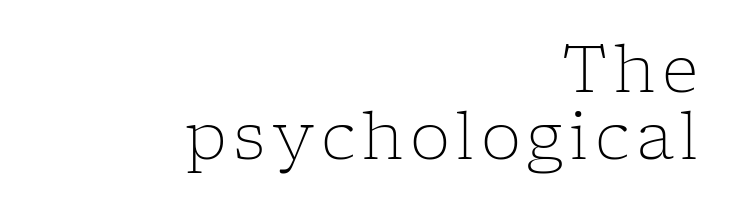
The text was rendered using a seriffed face with decorative stroke endings. Descenders are the only things crossing below the line. Is the block centered? No — it sits flush against the right margin. This sample uses an upright cut, with every glyph sitting square on the baseline. Think of a printed novel: that variable character pitch is what you see here.
